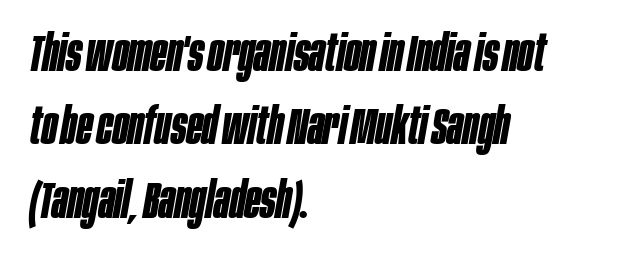
Q: Is the text bold? A: Yes.
Q: Is the text italic (slanted)? A: Yes, it leans right by about 10 degrees.
Q: Is the text underlined? A: No.
Q: How is the paragraph aligned? A: Left-aligned.
Q: Is the spacing between letters normal or unusually wide? A: Normal.
Q: Is the spacing between lines tight, normal or loose? A: Normal.
Q: Width (condensed, normal, or wide)? A: Condensed.
Q: Stroke contrast? A: Low.
Q: x-height? A: Large.
Q: Monospaced? A: No.
